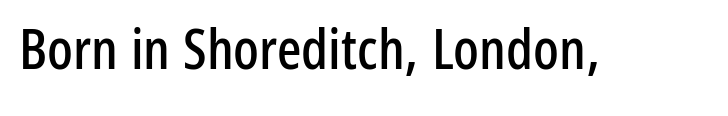
The image shows 57 px condensed sans-serif type, upright; set normal letter spacing, not underlined; low stroke contrast and a medium x-height.
